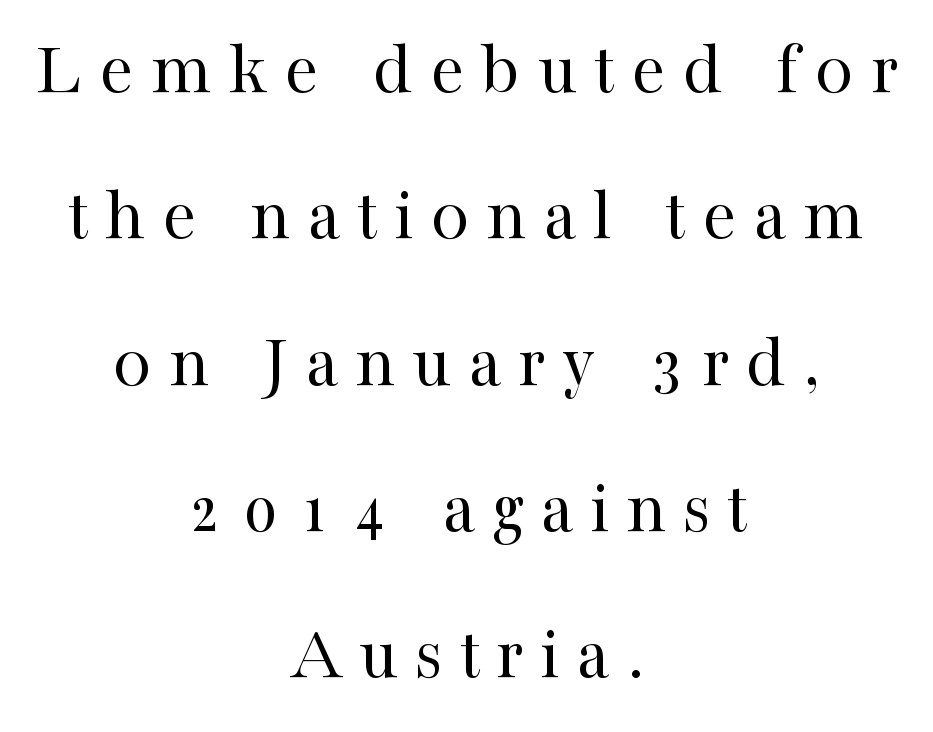
Q: Is the text bold? A: No.
Q: Is the text italic (slanted)? A: No, it is upright.
Q: Is the typeface a serif or a sans-serif typeface? A: Serif.
Q: Is the text underlined? A: No.
Q: How is the paragraph aligned? A: Centered.
Q: Is the spacing between letters normal or unusually wide? A: Unusually wide.
Q: Is the spacing between lines tight, normal or loose? A: Loose.
Q: Width (condensed, normal, or wide)? A: Normal.
Q: Stroke contrast? A: High.
Q: x-height? A: Medium.
Q: Monospaced? A: No.
